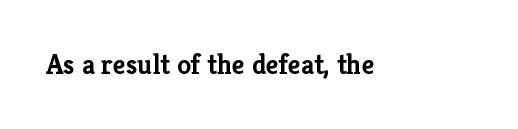
The image shows 28 px semibold serif type, upright; set normal letter spacing, not underlined; low stroke contrast and a medium x-height.
